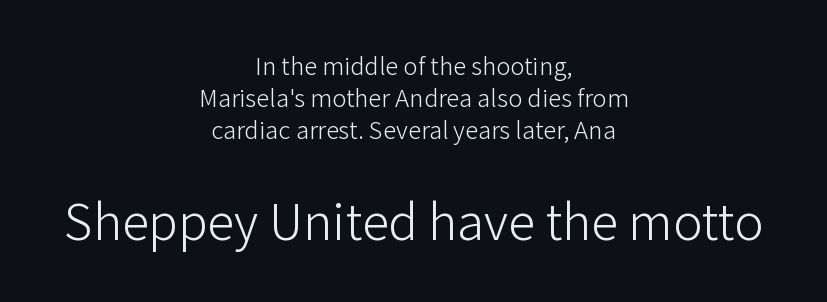
The image shows 49 px light sans-serif type, upright; set centered, normal line spacing (1.34x), normal letter spacing, not underlined; the second (bottom) block is 2.04x larger; low stroke contrast and a medium x-height.
